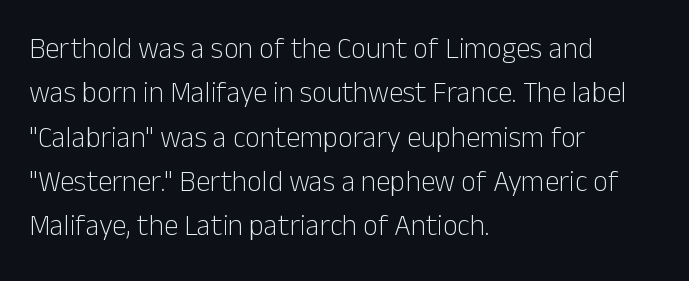
The image shows 29 px light sans-serif type, upright; set left-aligned, normal line spacing (1.53x), normal letter spacing, not underlined; low stroke contrast and a medium x-height.
